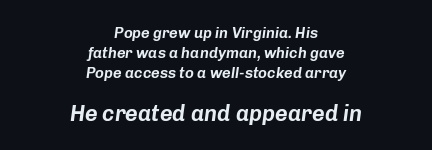
Whoever set this made the second block the dominant, larger element. A student would call this center alignment; a typographer would say set centered. The rendering keeps characters at their native spacing. Descenders hang freely into open space. If you drew a line through each stem, it would be angled. The rendering uses a moderate line-height, typical for paragraphs.
